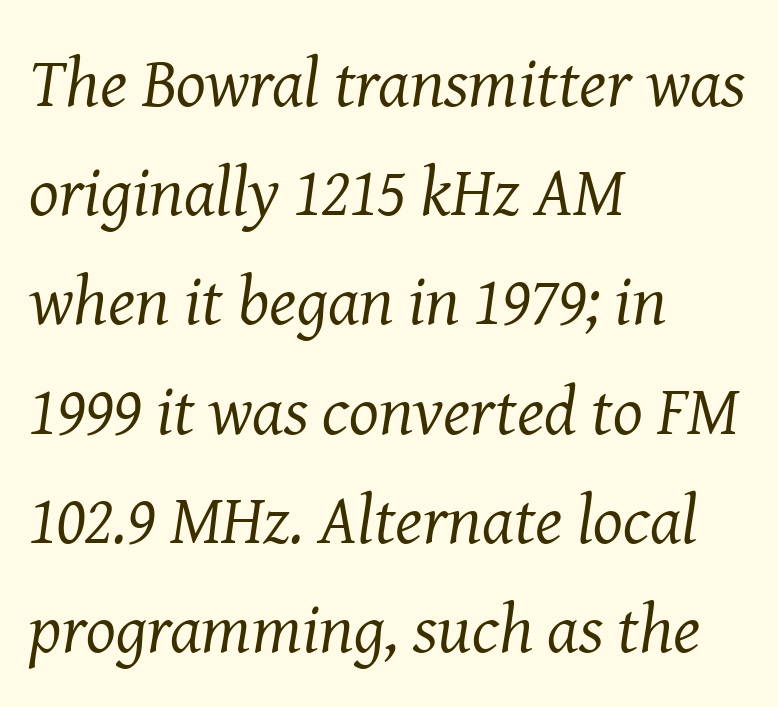
The image shows 70 px regular-weight serif type, italic (leaning right); set left-aligned, normal line spacing (1.56x), normal letter spacing, not underlined; medium stroke contrast and a medium x-height.
